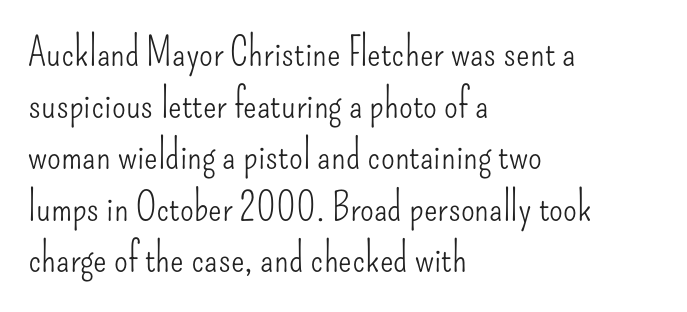
The typesetting does not lean heavy: it is not bold. Typeset ragged right — the left edge is the straight one. A typesetter would call this leading conventional body-copy spacing. Posture: vertical.
